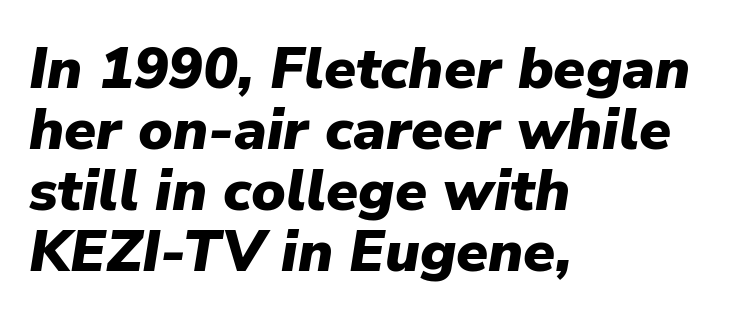
Slanted lettering throughout. The font is running at its bold setting. Reading down the column, the eye jumps only a short way to each next line. A typesetter would call this proportional, since set widths differ per character. The passage shown has conventional tracking throughout.
